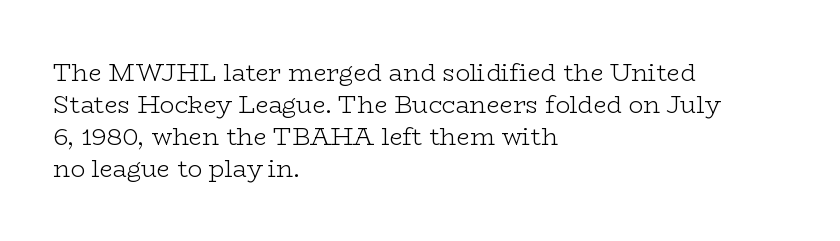
The image shows 24 px text type, upright; set left-aligned, normal line spacing (1.33x), normal letter spacing, not underlined.
